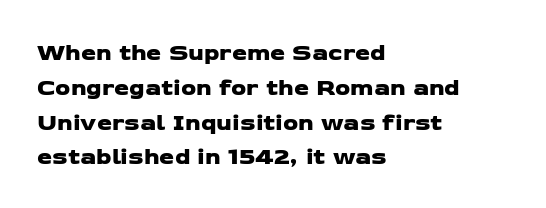
{"underline": "no", "align": "left", "line_spacing": "normal", "line_spacing_ratio": 1.45, "letter_spacing": "normal", "letter_spacing_em": 0.0, "glyph_px": 24}
